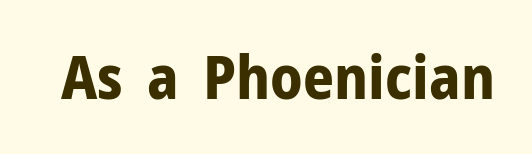
The image shows 61 px bold sans-serif type, upright; set normal letter spacing, not underlined; low stroke contrast and a medium x-height.
